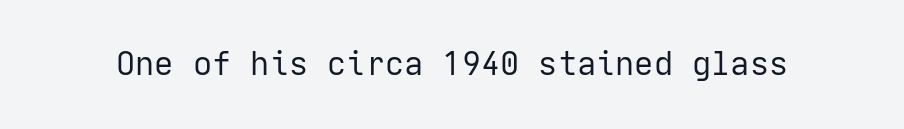
Q: Is the text bold? A: No.
Q: Is the text italic (slanted)? A: No, it is upright.
Q: Is the typeface a serif or a sans-serif typeface? A: Sans-serif.
Q: Is the text underlined? A: No.
Q: Is the spacing between letters normal or unusually wide? A: Normal.
Q: Width (condensed, normal, or wide)? A: Normal.
Q: Stroke contrast? A: Low.
Q: x-height? A: Medium.
